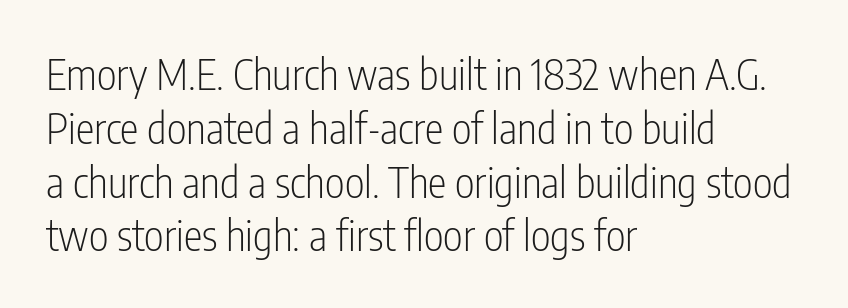
The image shows 42 px light, condensed sans-serif type, upright; set left-aligned, normal line spacing (1.28x), normal letter spacing, not underlined; low stroke contrast and a medium x-height.
